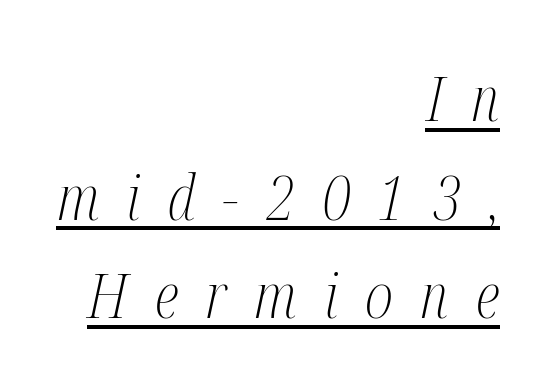
Short note: letters widely spaced. Emphasis-style slanted type is in use. Beneath each row of characters lies a ruled line. The rendering anchors every line to the right-hand side. Does the type have serifs? Yes, each stem ends in a small foot. Rows of type keep a routine distance in the vertical direction.
